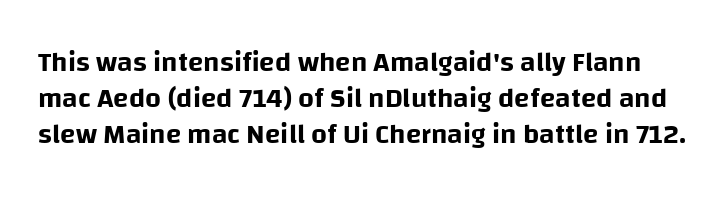
Q: Is the text italic (slanted)? A: No, it is upright.
Q: Is the typeface a serif or a sans-serif typeface? A: Sans-serif.
Q: Is the text underlined? A: No.
Q: Is the spacing between letters normal or unusually wide? A: Normal.
Q: Is the spacing between lines tight, normal or loose? A: Normal.
Q: Width (condensed, normal, or wide)? A: Normal.
Q: Stroke contrast? A: Low.
Q: x-height? A: Large.
Q: Monospaced? A: No.
